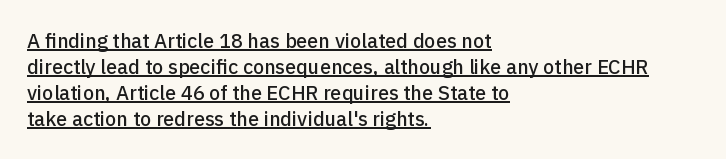
Q: Is the text italic (slanted)? A: No, it is upright.
Q: Is the text underlined? A: Yes.
Q: How is the paragraph aligned? A: Left-aligned.
Q: Is the spacing between letters normal or unusually wide? A: Normal.
Q: Is the spacing between lines tight, normal or loose? A: Normal.
